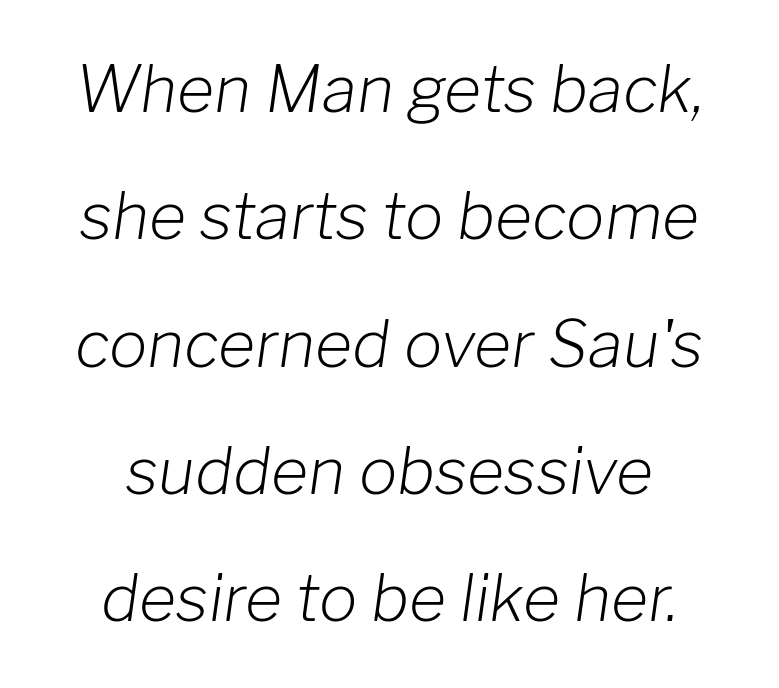
{"italic": "yes", "lean": "right", "slant_degrees": 8, "bold": "no", "weight": "light", "width": "normal", "stroke_contrast": "low", "x_height": "medium", "monospaced": "no", "underline": "no", "align": "center", "line_spacing": "loose", "line_spacing_ratio": 1.99, "letter_spacing": "normal", "letter_spacing_em": 0.0, "glyph_px": 64}
